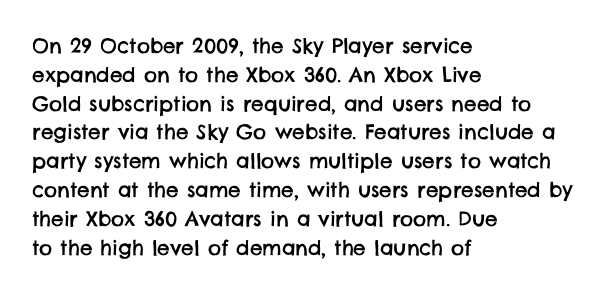
The image shows 20 px text type; set left-aligned, normal line spacing (1.44x), normal letter spacing, not underlined.
